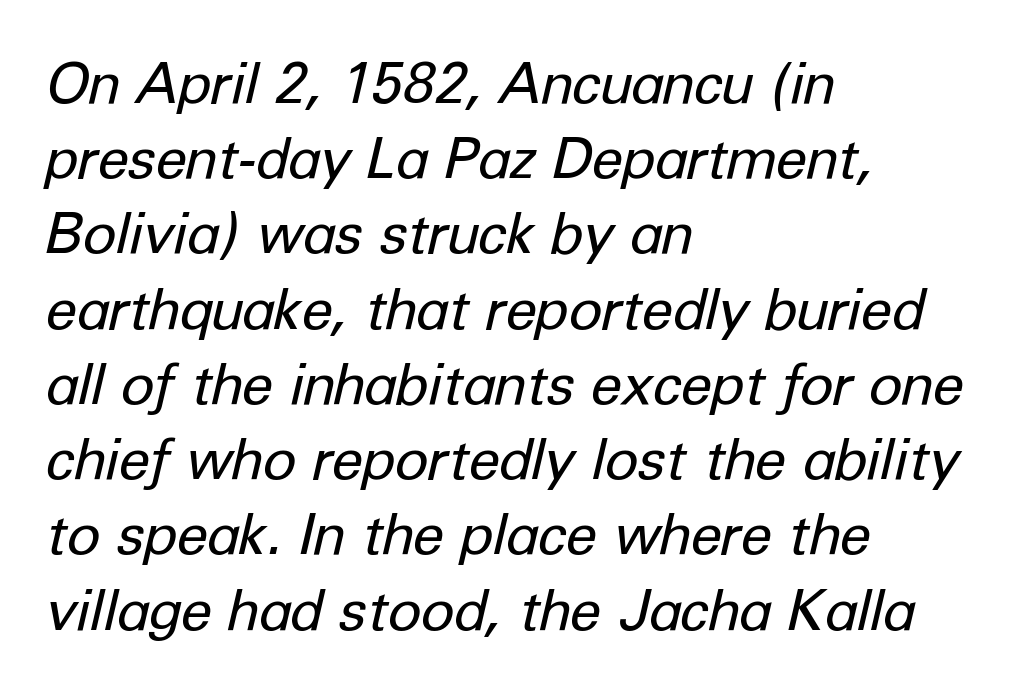
{"italic": "yes", "lean": "right", "slant_degrees": 12, "bold": "no", "weight": "regular", "width": "normal", "stroke_contrast": "low", "x_height": "medium", "monospaced": "no", "underline": "no", "align": "left", "line_spacing": "normal", "line_spacing_ratio": 1.32, "letter_spacing": "normal", "letter_spacing_em": 0.0, "glyph_px": 57}
